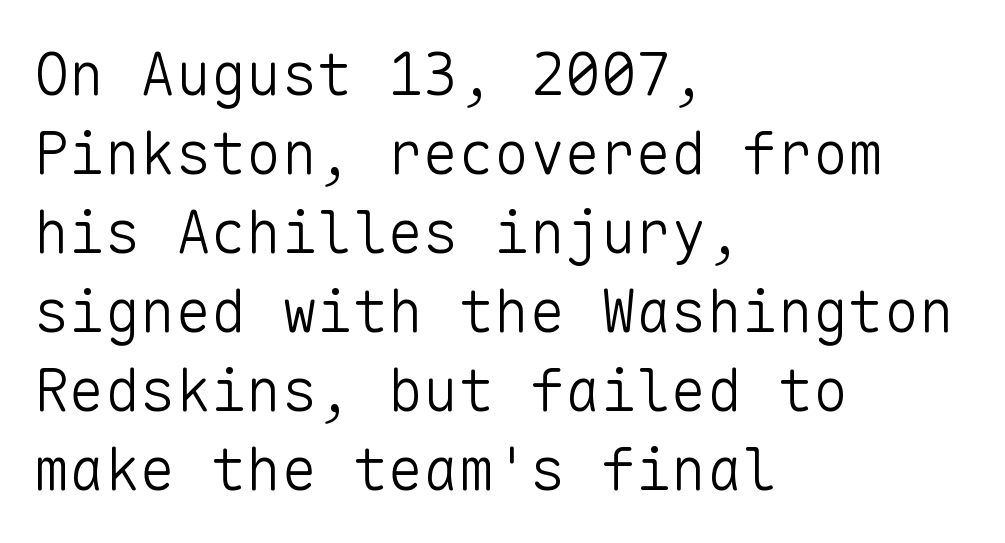
The image shows 59 px light sans-serif type, upright, monospaced; set left-aligned, normal line spacing (1.34x), normal letter spacing, not underlined; low stroke contrast and a medium x-height.
